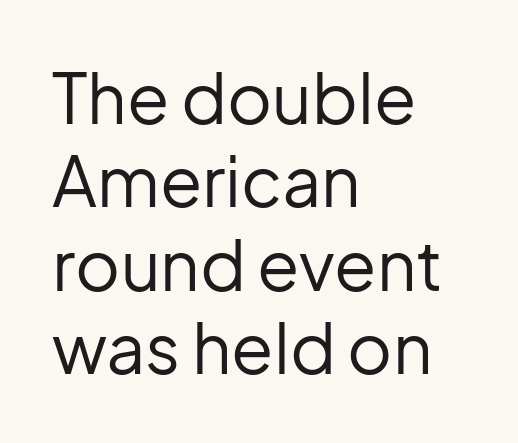
Q: Is the text bold? A: No.
Q: Is the text italic (slanted)? A: No, it is upright.
Q: Is the typeface a serif or a sans-serif typeface? A: Sans-serif.
Q: Is the text underlined? A: No.
Q: How is the paragraph aligned? A: Left-aligned.
Q: Is the spacing between letters normal or unusually wide? A: Normal.
Q: Width (condensed, normal, or wide)? A: Normal.
Q: Stroke contrast? A: Low.
Q: x-height? A: Medium.
Q: Monospaced? A: No.
